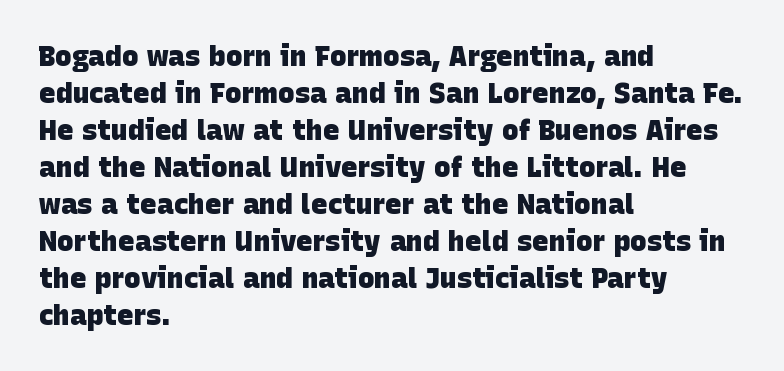
Words appear dense and cohesive because spacing is normal. In terms of letterform style, serifs are entirely absent. Leading matches the norm, producing a regular column. Each letter keeps its own natural width here, so spacing adapts to shape. Rule under the text: the space is simply empty. Casual observation: everything's shoved over to the left.
